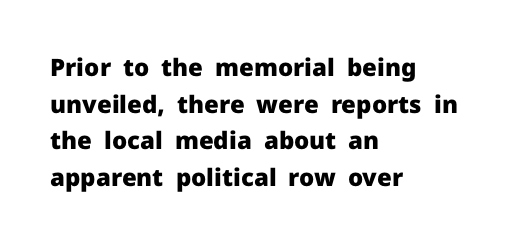
{"italic": "no", "bold": "yes", "underline": "no", "align": "left", "line_spacing": "normal", "line_spacing_ratio": 1.53, "letter_spacing": "normal", "letter_spacing_em": 0.0, "glyph_px": 24}
